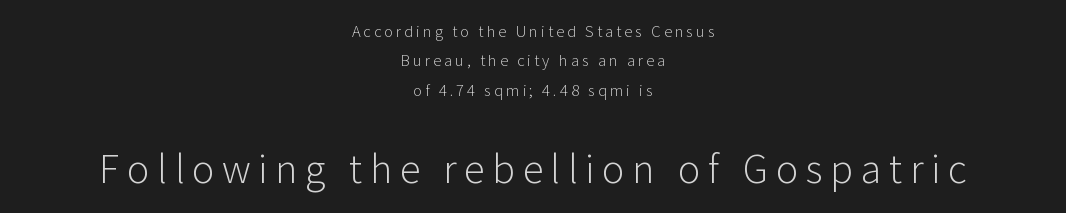
{"serif": "no", "italic": "no", "bold": "no", "weight": "light", "width": "normal", "stroke_contrast": "low", "x_height": "medium", "monospaced": "no", "underline": "no", "align": "center", "line_spacing": "loose", "line_spacing_ratio": 1.96, "letter_spacing": "wide", "letter_spacing_em": 0.2, "larger_block": "second", "size_ratio": 2.53, "glyph_px": 38}
